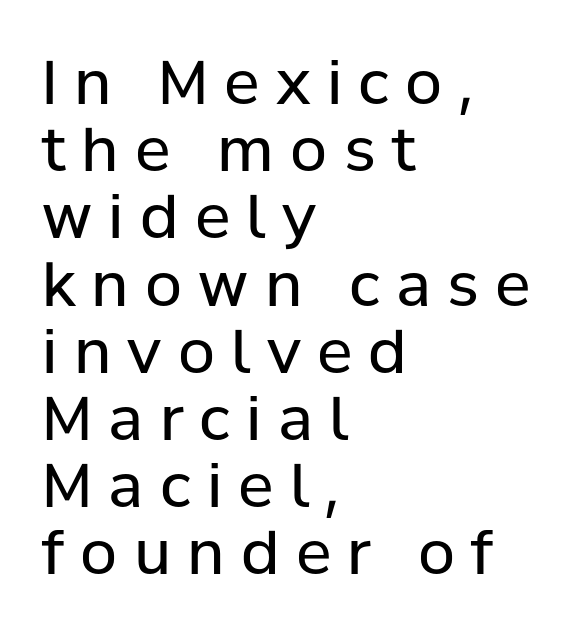
The image shows 60 px regular-weight sans-serif type, upright; set left-aligned, tight line spacing (1.12x), unusually wide letter spacing (+0.27 em), not underlined; low stroke contrast and a medium x-height.
